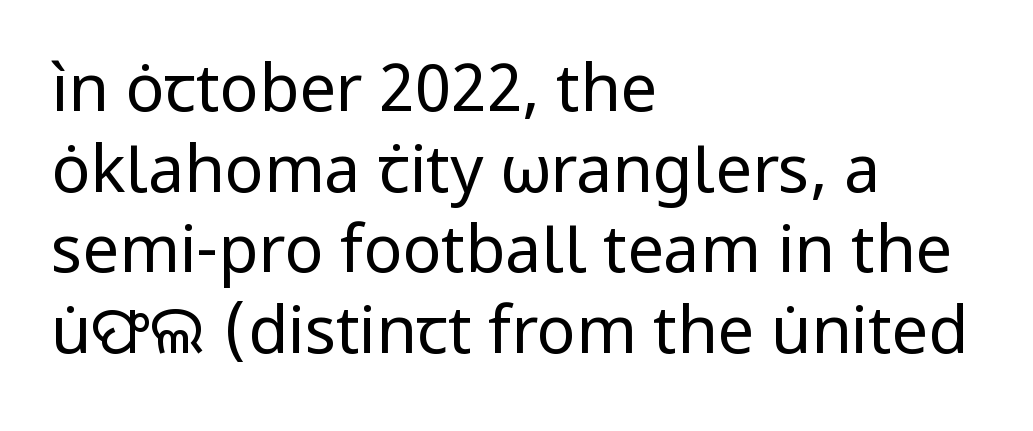
Serifs: no, the terminals of the letterforms are clean. A student would call this left alignment; a typographer would say flush left, rag right. Do the characters align in a grid? No, the font is proportional. Lines of text with bare space underneath. No extra tracking has been applied to these lines. Ascenders rise straight up at ninety degrees.
